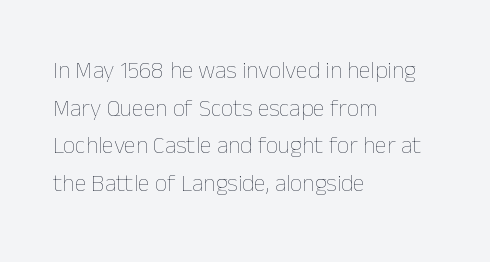
Q: Is the text bold? A: No.
Q: Is the text italic (slanted)? A: No, it is upright.
Q: Is the text underlined? A: No.
Q: How is the paragraph aligned? A: Left-aligned.
Q: Is the spacing between letters normal or unusually wide? A: Normal.
Q: Is the spacing between lines tight, normal or loose? A: Normal.
